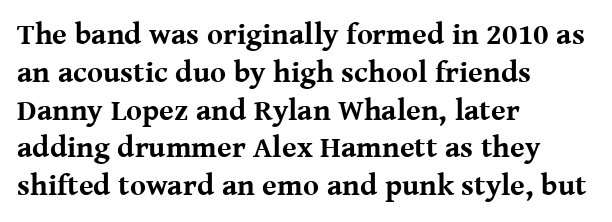
{"serif": "yes", "italic": "no", "bold": "yes", "weight": "bold", "width": "normal", "stroke_contrast": "medium", "x_height": "medium", "monospaced": "no", "underline": "no", "align": "left", "line_spacing": "normal", "line_spacing_ratio": 1.26, "letter_spacing": "normal", "letter_spacing_em": 0.0, "glyph_px": 30}
